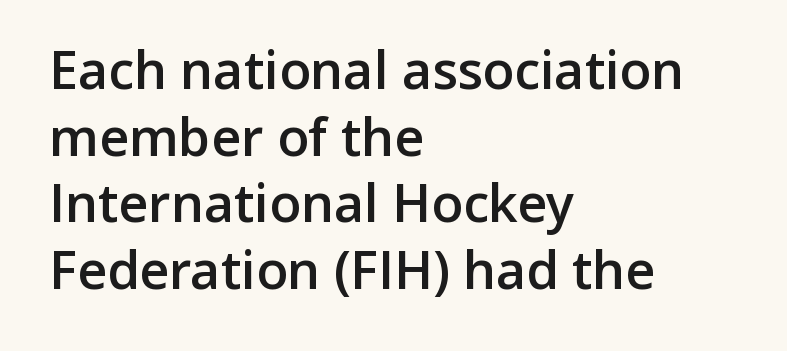
{"serif": "no", "italic": "no", "bold": "semi", "weight": "semibold", "width": "normal", "stroke_contrast": "low", "x_height": "medium", "monospaced": "no", "underline": "no", "align": "left", "line_spacing": "normal", "line_spacing_ratio": 1.28, "letter_spacing": "normal", "letter_spacing_em": 0.0, "glyph_px": 52}
